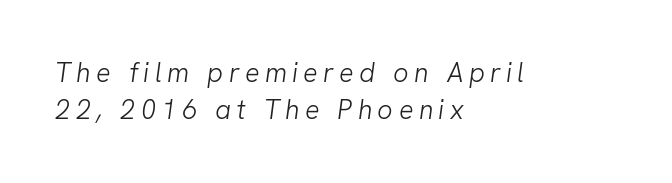
{"bold": "no", "underline": "no", "align": "left", "line_spacing": "normal", "line_spacing_ratio": 1.36, "letter_spacing": "wide", "letter_spacing_em": 0.2, "glyph_px": 27}
